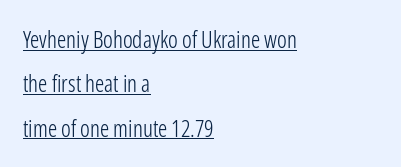
Q: Is the text bold? A: No.
Q: Is the text italic (slanted)? A: No, it is upright.
Q: Is the text underlined? A: Yes.
Q: How is the paragraph aligned? A: Left-aligned.
Q: Is the spacing between letters normal or unusually wide? A: Normal.
Q: Is the spacing between lines tight, normal or loose? A: Loose.
